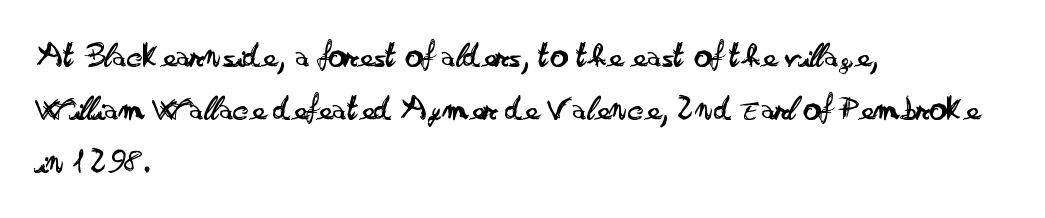
{"serif": "no", "italic": "no", "bold": "no", "weight": "regular", "width": "wide", "stroke_contrast": "low", "x_height": "small", "monospaced": "no", "underline": "no", "align": "left", "line_spacing": "normal", "line_spacing_ratio": 1.51, "letter_spacing": "normal", "letter_spacing_em": 0.0, "glyph_px": 35}
